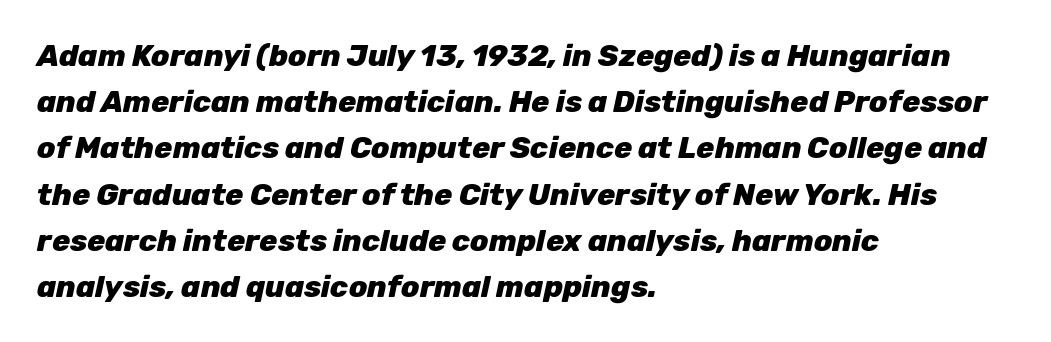
Q: Is the text bold? A: Yes.
Q: Is the text italic (slanted)? A: Yes, it leans right by about 12 degrees.
Q: Is the text underlined? A: No.
Q: How is the paragraph aligned? A: Left-aligned.
Q: Is the spacing between letters normal or unusually wide? A: Normal.
Q: Is the spacing between lines tight, normal or loose? A: Normal.
Q: Width (condensed, normal, or wide)? A: Normal.
Q: Stroke contrast? A: Low.
Q: x-height? A: Medium.
Q: Monospaced? A: No.
